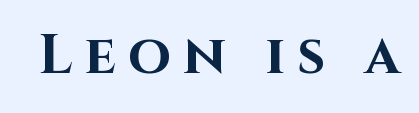
The image shows 55 px bold sans-serif type, upright; set unusually wide letter spacing (+0.23 em), not underlined; high stroke contrast and a large x-height.
